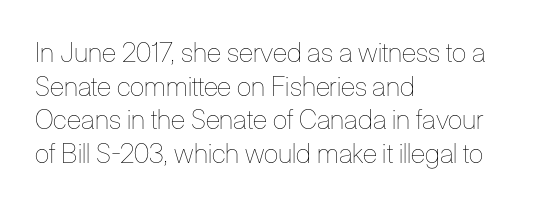
{"italic": "no", "bold": "no", "underline": "no", "align": "left", "line_spacing": "normal", "line_spacing_ratio": 1.25, "letter_spacing": "normal", "letter_spacing_em": 0.0, "glyph_px": 27}
